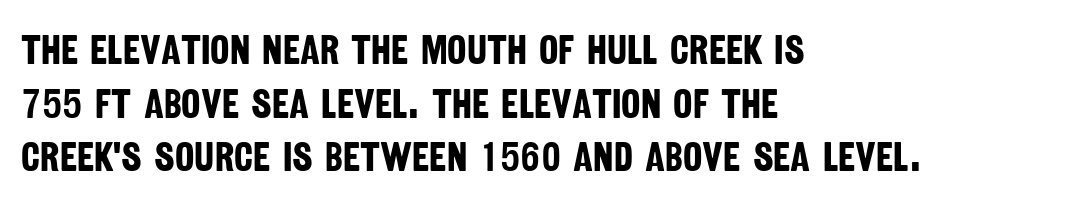
The image shows 41 px bold, condensed sans-serif type; set left-aligned, normal line spacing (1.31x), normal letter spacing, not underlined; low stroke contrast and a large x-height.
